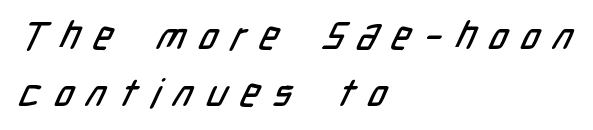
Q: Is the typeface a serif or a sans-serif typeface? A: Sans-serif.
Q: Is the text underlined? A: No.
Q: How is the paragraph aligned? A: Left-aligned.
Q: Is the spacing between letters normal or unusually wide? A: Unusually wide.
Q: Is the spacing between lines tight, normal or loose? A: Normal.
Q: Width (condensed, normal, or wide)? A: Condensed.
Q: Stroke contrast? A: Low.
Q: x-height? A: Medium.
Q: Monospaced? A: No.
